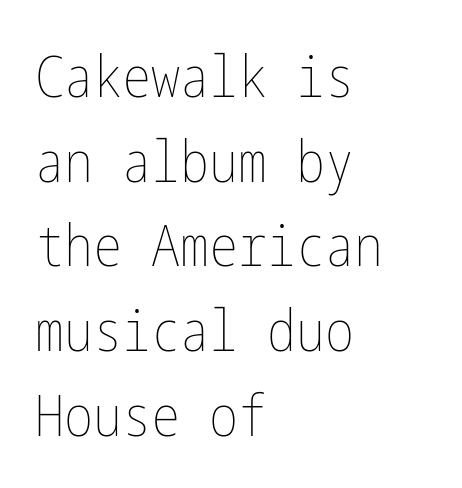
These lines keep a tight, regular rhythm from letter to letter. The letters stand straight up with perfectly vertical stems. Vertical stems look standard width or narrower in stroke. Descenders hang freely into open space. A student would call this left alignment; a typographer would say flush left, rag right.
